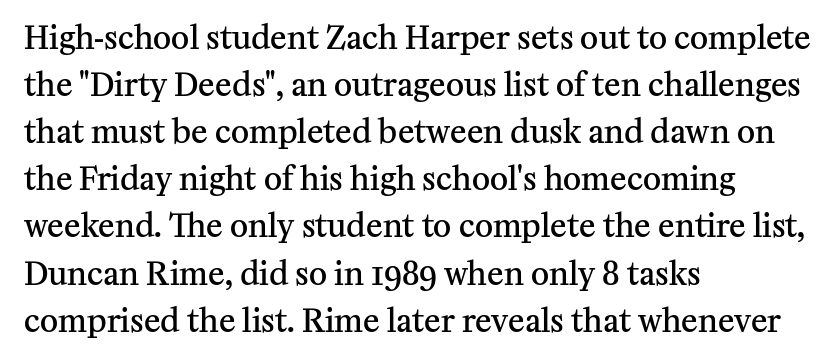
What stands out about the letter spacing? Nothing — it is the standard amount. Character widths vary here, with narrow letters taking less room than wide ones. Nope, not italic — everything's standing straight. Font category for this specimen: serif.
